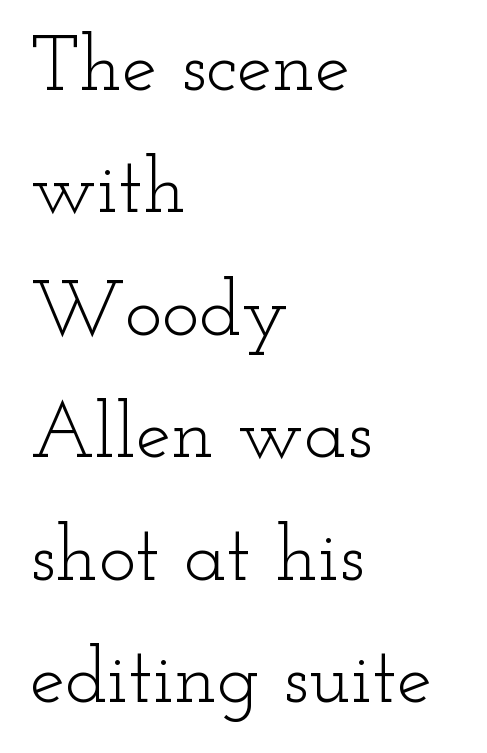
The image shows 79 px light, wide serif type, upright; set left-aligned, normal line spacing (1.55x), normal letter spacing, not underlined; low stroke contrast and a small x-height.
